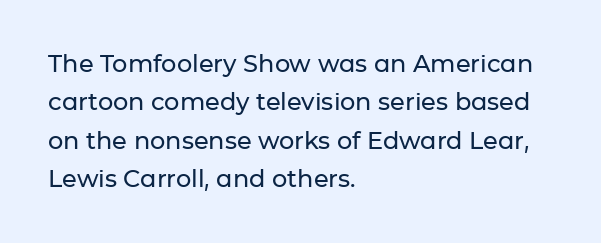
The image shows 24 px text type, upright; set left-aligned, normal line spacing (1.6x), normal letter spacing, not underlined.
